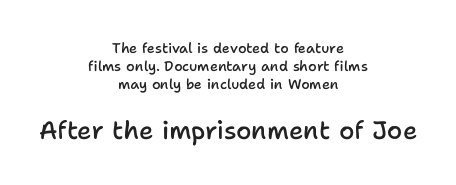
The image shows 25 px text type, upright; set centered, normal line spacing (1.3x), normal letter spacing, not underlined; the second (bottom) block is 1.79x larger.
